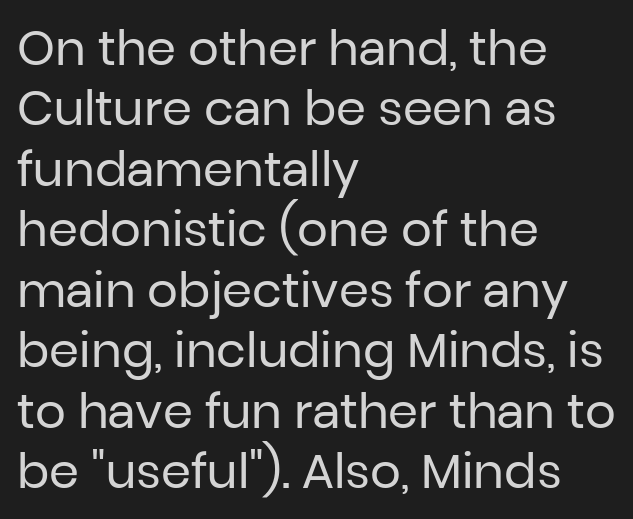
The image shows 48 px regular-weight sans-serif type, upright; set left-aligned, normal line spacing (1.26x), normal letter spacing, not underlined; low stroke contrast and a medium x-height.
